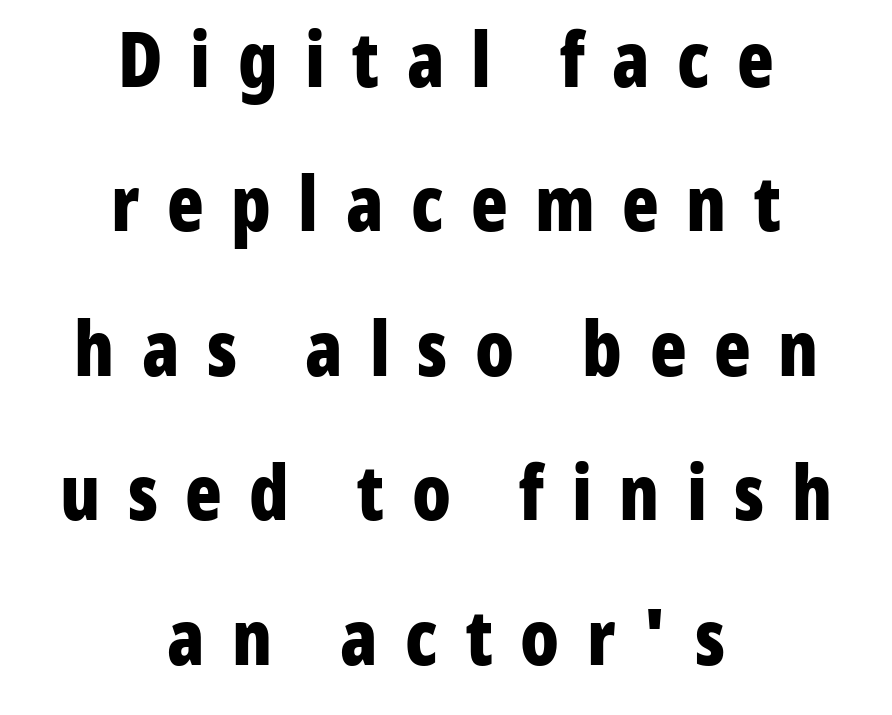
Q: Is the text bold? A: Yes.
Q: Is the text italic (slanted)? A: No, it is upright.
Q: Is the typeface a serif or a sans-serif typeface? A: Sans-serif.
Q: Is the text underlined? A: No.
Q: How is the paragraph aligned? A: Centered.
Q: Is the spacing between letters normal or unusually wide? A: Unusually wide.
Q: Is the spacing between lines tight, normal or loose? A: Loose.
Q: Width (condensed, normal, or wide)? A: Condensed.
Q: Stroke contrast? A: Low.
Q: x-height? A: Medium.
Q: Monospaced? A: No.
